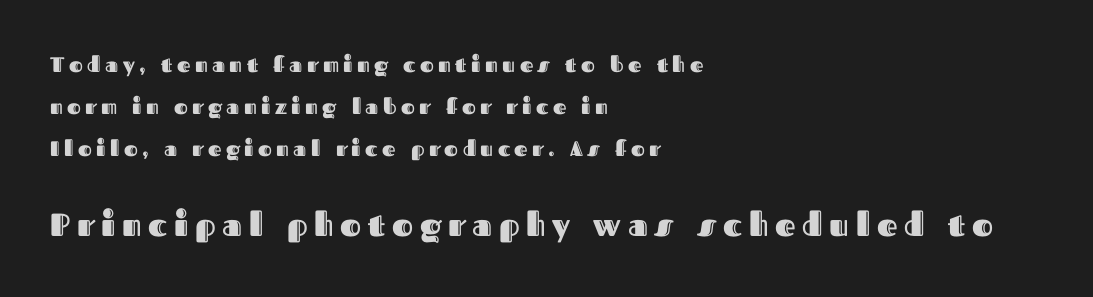
{"italic": "no", "width": "normal", "x_height": "medium", "monospaced": "no", "underline": "no", "align": "left", "line_spacing": "loose", "line_spacing_ratio": 2.01, "letter_spacing": "wide", "letter_spacing_em": 0.21, "larger_block": "second", "size_ratio": 1.52, "glyph_px": 32}
